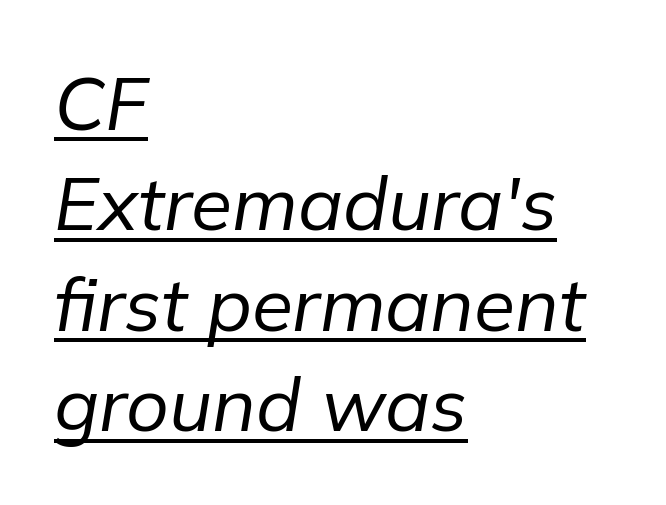
Q: Is the text bold? A: No.
Q: Is the text italic (slanted)? A: Yes, it leans right by about 9 degrees.
Q: Is the text underlined? A: Yes.
Q: How is the paragraph aligned? A: Left-aligned.
Q: Is the spacing between letters normal or unusually wide? A: Normal.
Q: Is the spacing between lines tight, normal or loose? A: Normal.
Q: Width (condensed, normal, or wide)? A: Normal.
Q: Stroke contrast? A: Low.
Q: x-height? A: Medium.
Q: Monospaced? A: No.
